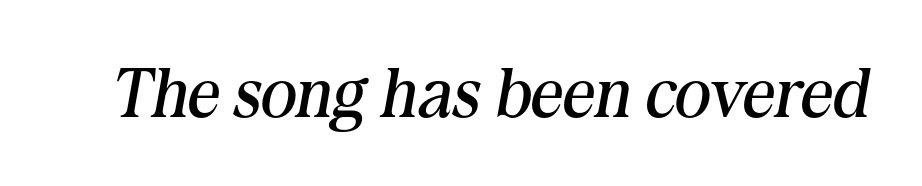
The letterforms sit shoulder to shoulder at normal distance. The typeface chosen for these lines features serifs. This is oblique type, the kind used for emphasis or titles. On a weight scale, this lands at 450 or below. The zone under the glyphs is completely vacant. The rendering uses natural spacing where letterforms have individual widths.
